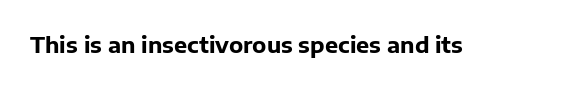
Q: Is the text bold? A: Yes.
Q: Is the text italic (slanted)? A: No, it is upright.
Q: Is the text underlined? A: No.
Q: Is the spacing between letters normal or unusually wide? A: Normal.
